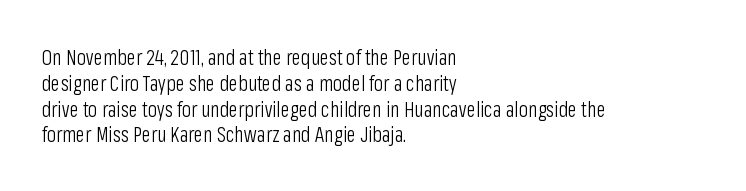
{"italic": "no", "bold": "no", "underline": "no", "align": "left", "line_spacing_ratio": 1.23, "letter_spacing": "normal", "letter_spacing_em": 0.0, "glyph_px": 21}
